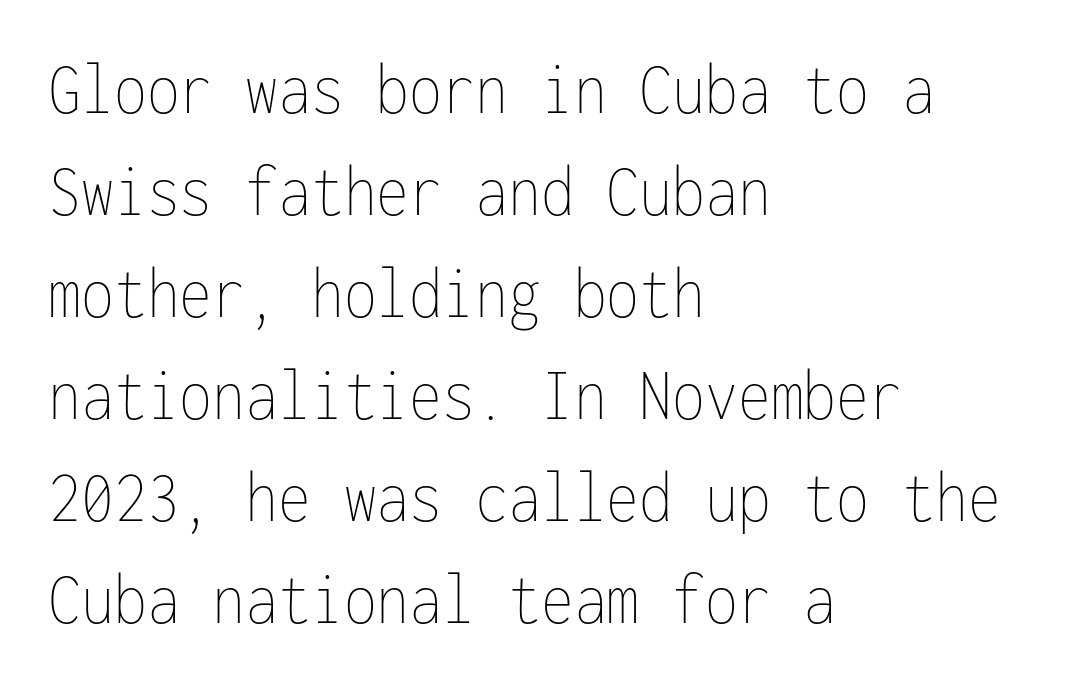
The image shows 75 px thin, condensed type, upright, monospaced; set left-aligned, normal line spacing (1.36x), normal letter spacing, not underlined; low stroke contrast and a medium x-height.
